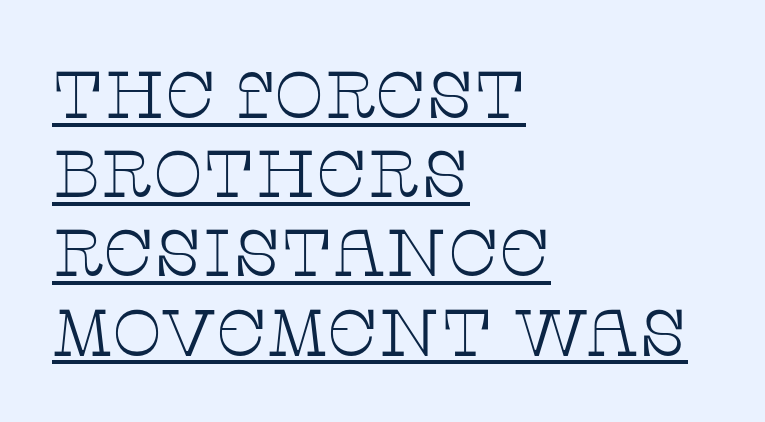
The image shows 66 px thin, wide serif type, upright; set left-aligned, line spacing 1.2x, normal letter spacing, underlined; low stroke contrast and a large x-height.
